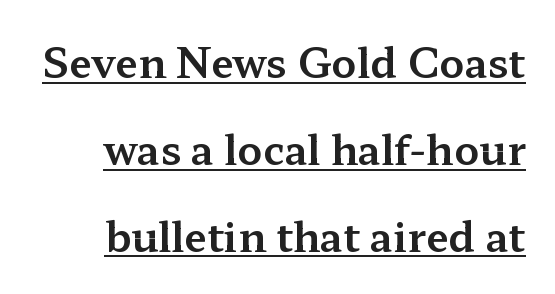
The image shows 41 px wide serif type, upright; set loose line spacing (2.12x), normal letter spacing, underlined; medium stroke contrast and a medium x-height.
